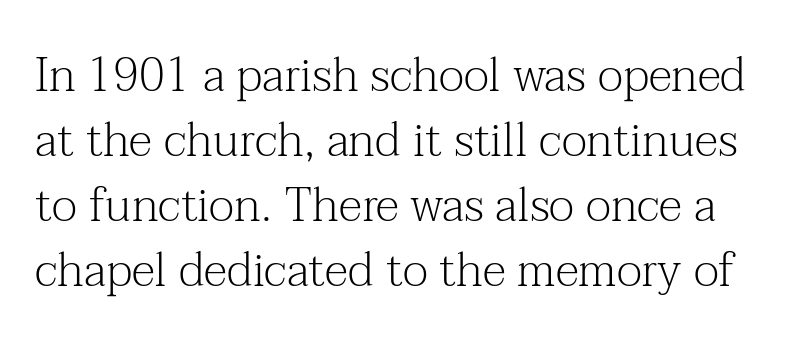
Students, note that the glyphs here touch the page at normal intervals. The passage shown is typed in a proportional face where columns would drift. Posture: straight, roman, zero tilt. The specimen omits any rule beneath the text block's lines. Regarding leading, the lines here are spaced in the standard way. The letters look calm and open, with moderate or lighter stems.
